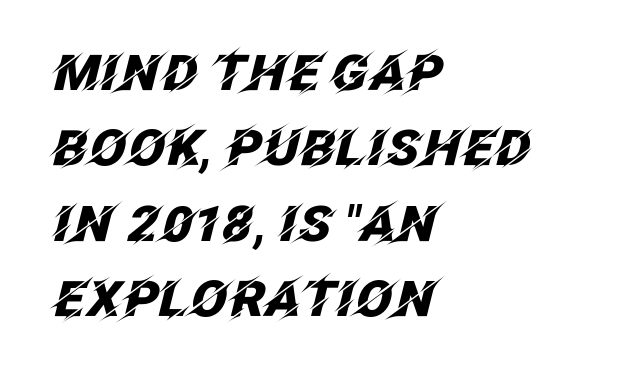
Heavy-handed strokes throughout: this text is bold. Beneath every word, the page is bare. Notice how the stems are inclined rather than vertical — that's the hallmark of italics. Horizontal alignment here is leftward, the default for most running prose.
